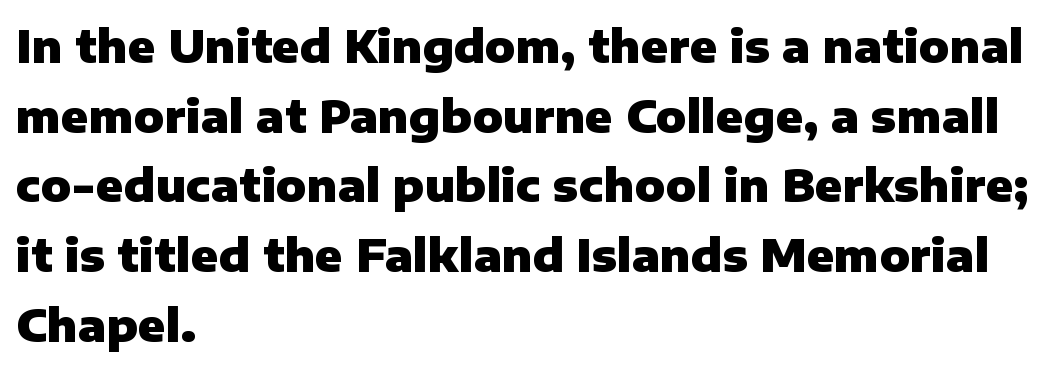
{"serif": "no", "italic": "no", "bold": "yes", "weight": "heavy", "width": "normal", "stroke_contrast": "low", "x_height": "medium", "monospaced": "no", "underline": "no", "align": "left", "line_spacing": "normal", "line_spacing_ratio": 1.55, "letter_spacing": "normal", "letter_spacing_em": 0.0, "glyph_px": 45}
